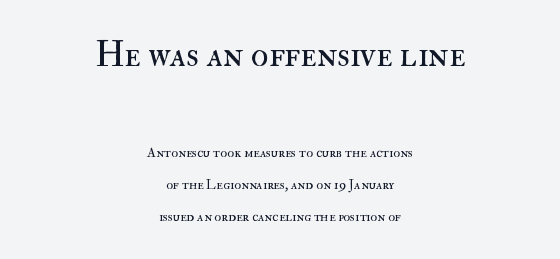
Stem width sits at or under what a default text font uses. Teacher's note: observe the equal gaps on both sides — that is centered alignment. Line spacing here is loose. Type size steps down from the first block to the second. A typesetter would mark this as roman, not italic.
